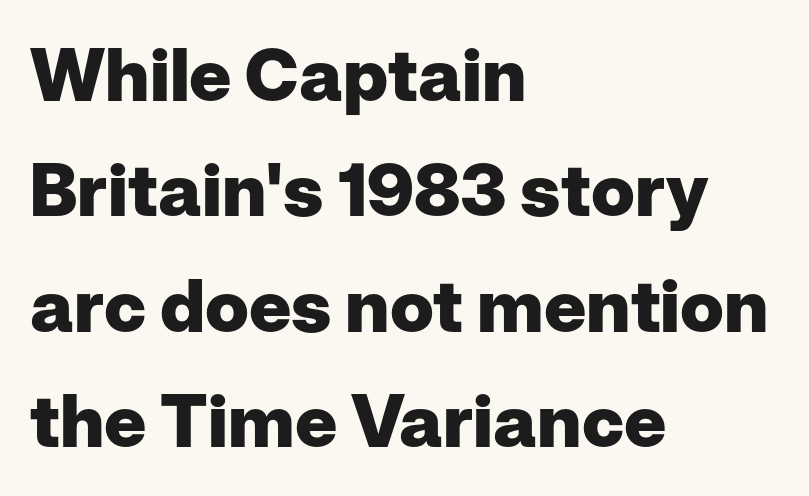
{"serif": "no", "italic": "no", "bold": "yes", "weight": "heavy", "width": "normal", "stroke_contrast": "low", "x_height": "medium", "monospaced": "no", "underline": "no", "align": "left", "line_spacing": "normal", "line_spacing_ratio": 1.58, "letter_spacing": "normal", "letter_spacing_em": 0.0, "glyph_px": 73}
